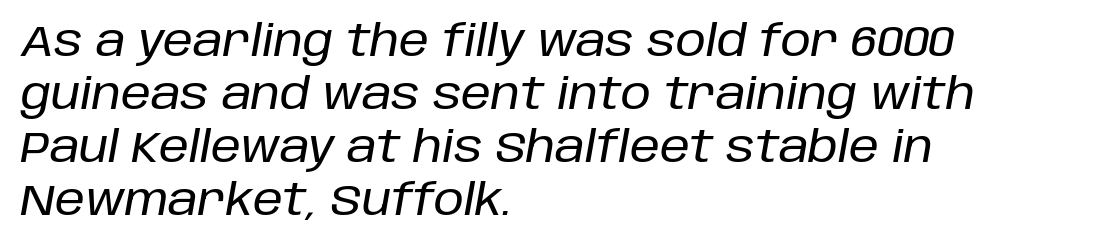
{"italic": "yes", "lean": "right", "slant_degrees": 10, "width": "normal", "stroke_contrast": "low", "x_height": "large", "monospaced": "no", "underline": "no", "align": "left", "line_spacing_ratio": 1.23, "letter_spacing": "normal", "letter_spacing_em": 0.0, "glyph_px": 43}
